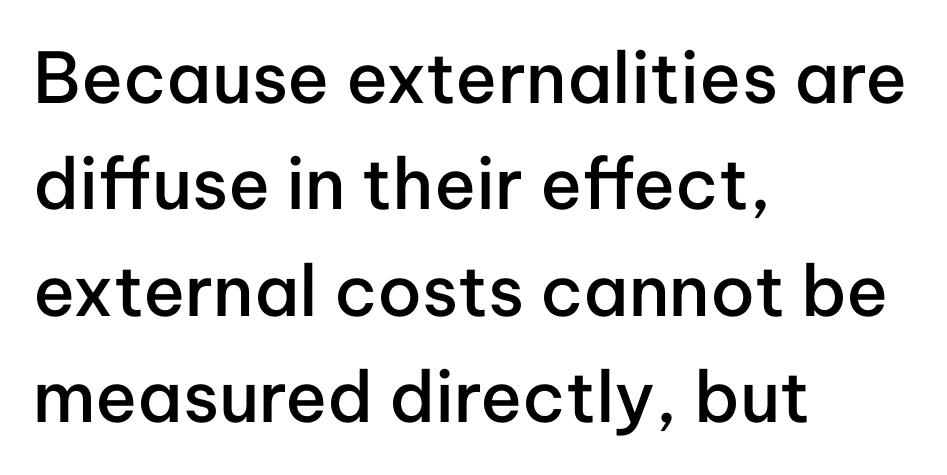
{"serif": "no", "italic": "no", "bold": "semi", "weight": "semibold", "width": "normal", "stroke_contrast": "low", "x_height": "medium", "monospaced": "no", "underline": "no", "align": "left", "line_spacing": "normal", "line_spacing_ratio": 1.52, "letter_spacing": "normal", "letter_spacing_em": 0.0, "glyph_px": 70}
